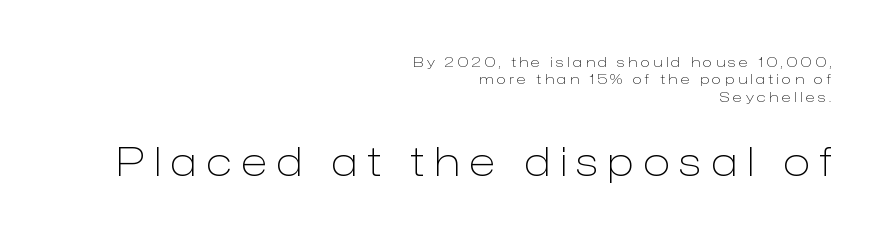
Characters remain perfectly vertical along every line. Serif or sans? Sans — the stroke terminals are bare. The leading is moderate, giving the passage an even texture. The passage shown is not bold in any degree.
